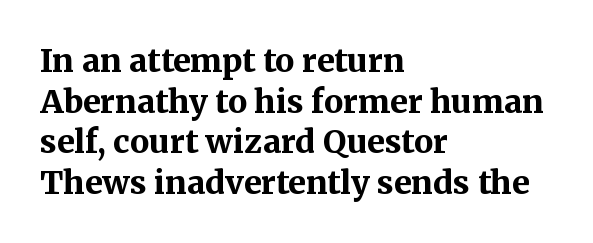
{"serif": "yes", "italic": "no", "bold": "yes", "weight": "bold", "width": "normal", "stroke_contrast": "medium", "x_height": "medium", "monospaced": "no", "underline": "no", "align": "left", "line_spacing": "normal", "line_spacing_ratio": 1.27, "letter_spacing": "normal", "letter_spacing_em": 0.0, "glyph_px": 32}
